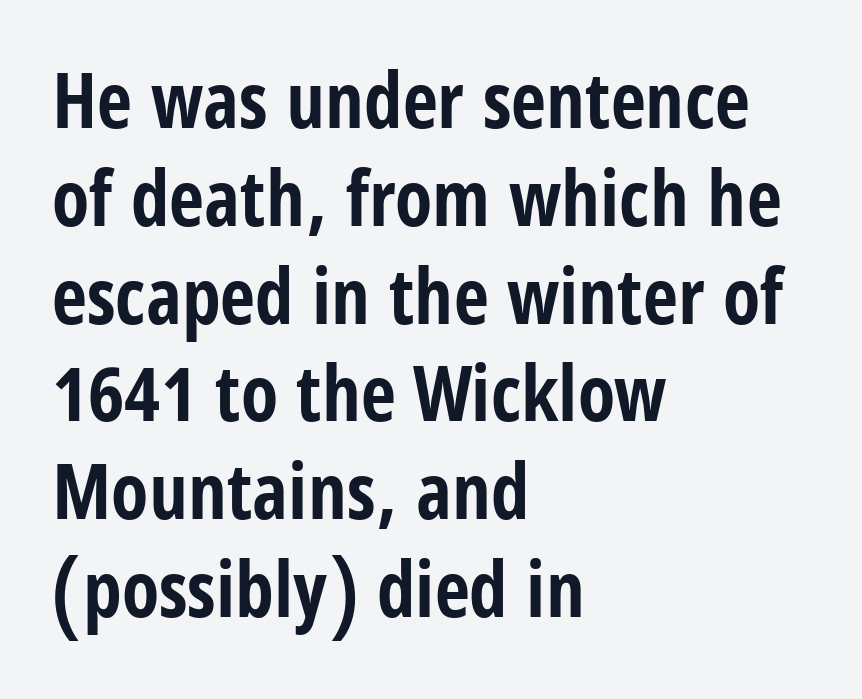
Glance below the letters and you will spot only blank space. These lines are rendered in a variable-pitch font. Each line starts at the same left margin while the right side varies. What weight is shown? A full bold with thick strokes. Nothing sits at the stroke ends, so this counts as sans-serif.
